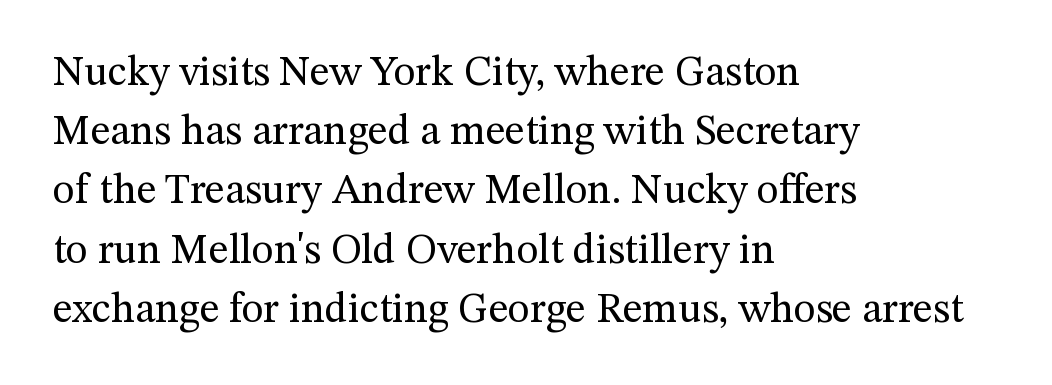
The image shows 42 px regular-weight serif type, upright; set left-aligned, normal line spacing (1.41x), normal letter spacing, not underlined; medium stroke contrast and a medium x-height.
